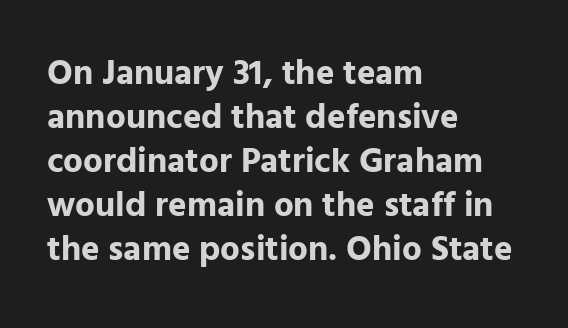
This sample uses plain, unmodified letter spacing. In terms of weight, the rendering is a true, heavy bold. Has an underline been added? It has not. Characters remain perfectly vertical along every line.
